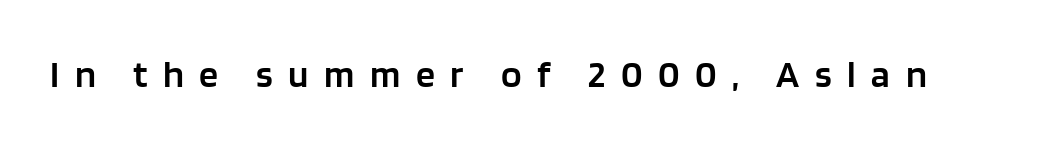
You can tell from the bare stems that sans-serif type was used. The typography opts for an upright posture over an oblique one. Students, this is semibold: more ink than regular, less than bold. This sample has the flowing, uneven cadence of proportional lettering.
